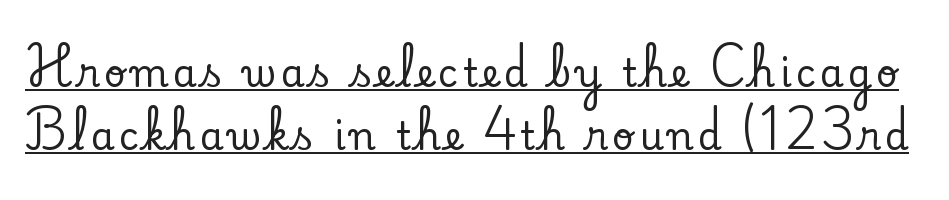
{"serif": "yes", "italic": "no", "width": "normal", "stroke_contrast": "low", "x_height": "small", "monospaced": "no", "underline": "yes", "line_spacing": "normal", "line_spacing_ratio": 1.67, "glyph_px": 38}
